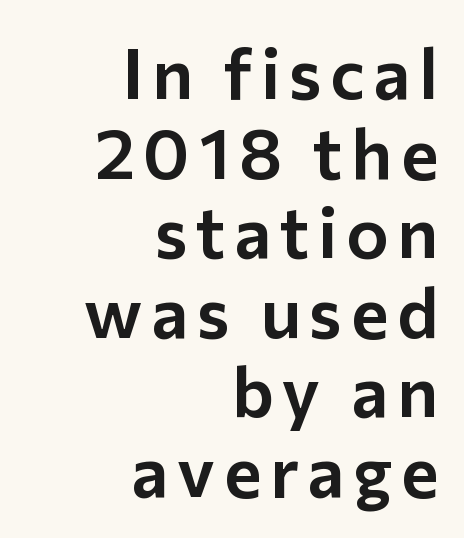
{"serif": "no", "italic": "no", "width": "normal", "stroke_contrast": "low", "x_height": "medium", "monospaced": "no", "underline": "no", "align": "right", "line_spacing": "tight", "line_spacing_ratio": 1.12, "glyph_px": 71}
